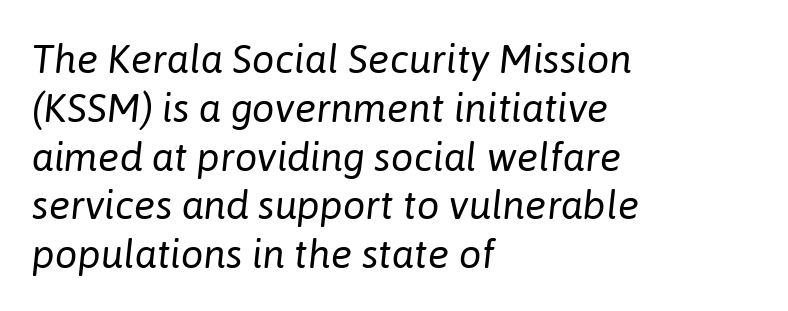
Q: Is the text bold? A: No.
Q: Is the text italic (slanted)? A: Yes, it leans right by about 6 degrees.
Q: Is the text underlined? A: No.
Q: How is the paragraph aligned? A: Left-aligned.
Q: Is the spacing between letters normal or unusually wide? A: Normal.
Q: Width (condensed, normal, or wide)? A: Normal.
Q: Stroke contrast? A: Low.
Q: x-height? A: Medium.
Q: Monospaced? A: No.
